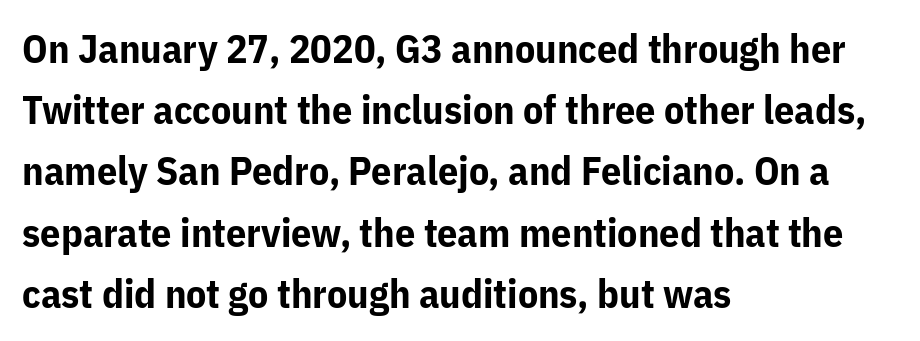
Character widths vary here, with narrow letters taking less room than wide ones. A normal amount of white space separates one row of letters from the next. Letter spacing: default. The glyphs in this specimen are sans serif. The space beneath each line is pristine and unruled. A student would call this left alignment; a typographer would say flush left, rag right.
